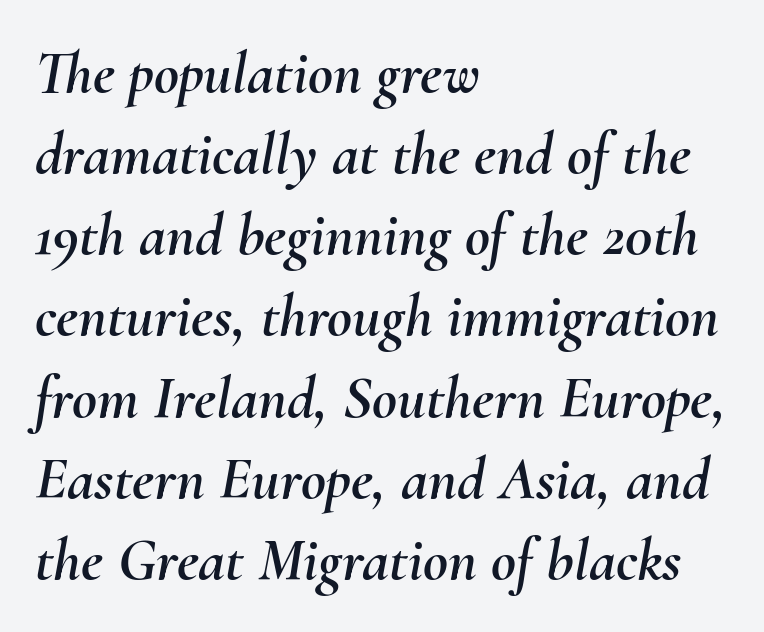
The face used here is proportionally spaced, like ordinary book or web type. In terms of letterspacing, this is plain default setting. In terms of posture, this sample is oblique. This rendering uses left alignment, leaving the right contour irregular.
